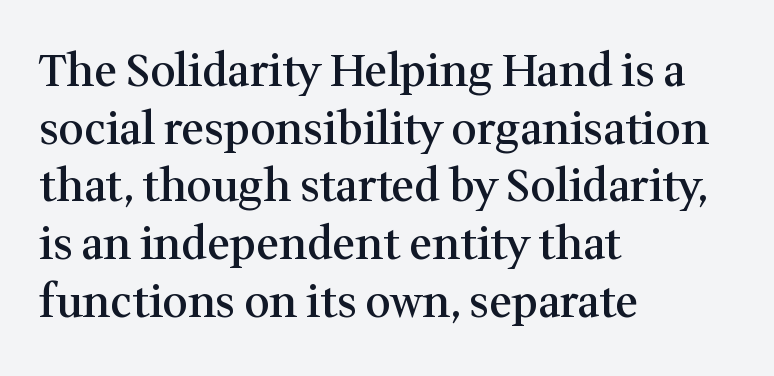
{"serif": "yes", "italic": "no", "bold": "semi", "weight": "semibold", "width": "normal", "stroke_contrast": "medium", "x_height": "medium", "monospaced": "no", "underline": "no", "align": "left", "line_spacing": "normal", "line_spacing_ratio": 1.31, "letter_spacing": "normal", "letter_spacing_em": 0.0, "glyph_px": 44}
